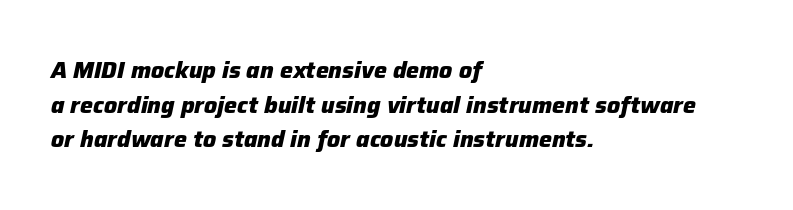
The image shows 23 px bold type, italic (leaning right); set left-aligned, normal line spacing (1.51x), normal letter spacing, not underlined.
